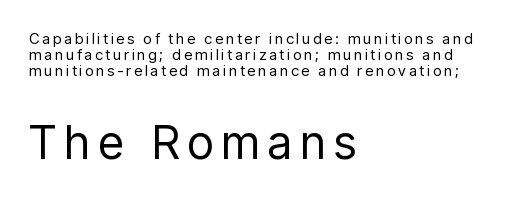
Q: Is the text bold? A: No.
Q: Is the text italic (slanted)? A: No, it is upright.
Q: Is the typeface a serif or a sans-serif typeface? A: Sans-serif.
Q: Is the text underlined? A: No.
Q: How is the paragraph aligned? A: Left-aligned.
Q: Is the spacing between lines tight, normal or loose? A: Tight.
Q: Which block of text is set in a larger size, the first (top) or the second (bottom)? A: The second (bottom) one.
Q: Width (condensed, normal, or wide)? A: Condensed.
Q: Stroke contrast? A: Low.
Q: x-height? A: Medium.
Q: Monospaced? A: No.
